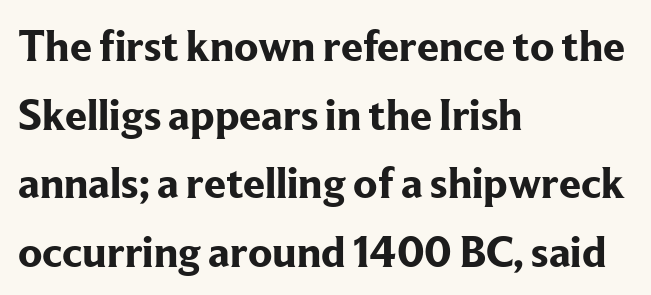
The image shows 44 px bold serif type, upright; set left-aligned, normal line spacing (1.56x), normal letter spacing, not underlined; low stroke contrast and a medium x-height.
